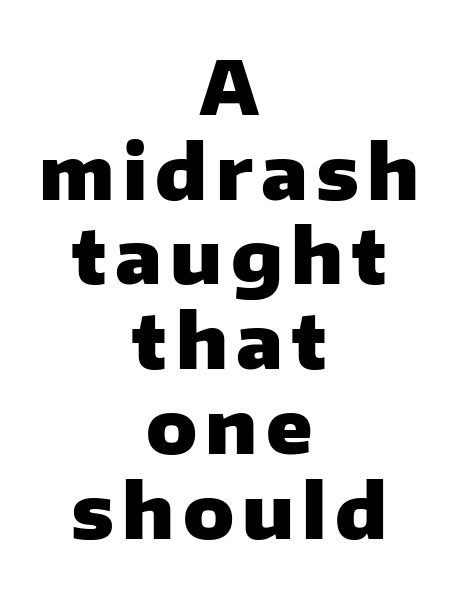
Q: Is the text bold? A: Yes.
Q: Is the text italic (slanted)? A: No, it is upright.
Q: Is the typeface a serif or a sans-serif typeface? A: Sans-serif.
Q: Is the text underlined? A: No.
Q: How is the paragraph aligned? A: Centered.
Q: Is the spacing between lines tight, normal or loose? A: Tight.
Q: Width (condensed, normal, or wide)? A: Normal.
Q: Stroke contrast? A: Low.
Q: x-height? A: Medium.
Q: Monospaced? A: No.
